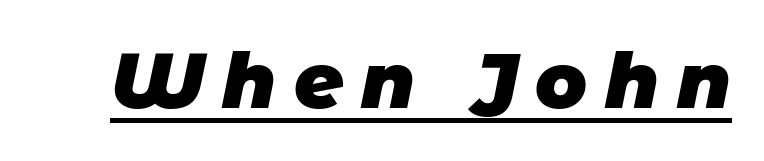
Q: Is the text bold? A: Yes.
Q: Is the typeface a serif or a sans-serif typeface? A: Sans-serif.
Q: Is the text underlined? A: Yes.
Q: Is the spacing between letters normal or unusually wide? A: Unusually wide.
Q: Width (condensed, normal, or wide)? A: Normal.
Q: Stroke contrast? A: Low.
Q: x-height? A: Large.
Q: Monospaced? A: No.
